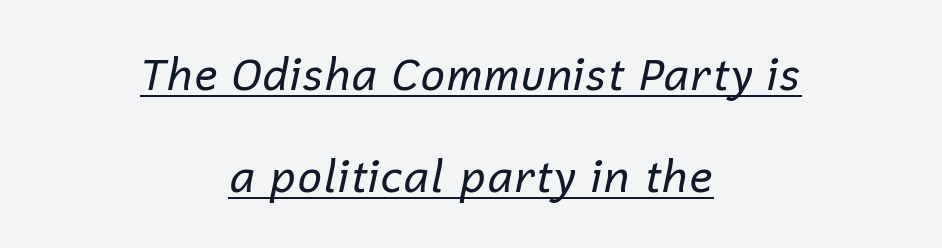
The designer dialed line spacing up above the default. Does extra space separate the letters? No, they use regular spacing. The typesetter chose a symmetrical, centered arrangement here. Varying glyph widths throughout — classic text-font behaviour.
